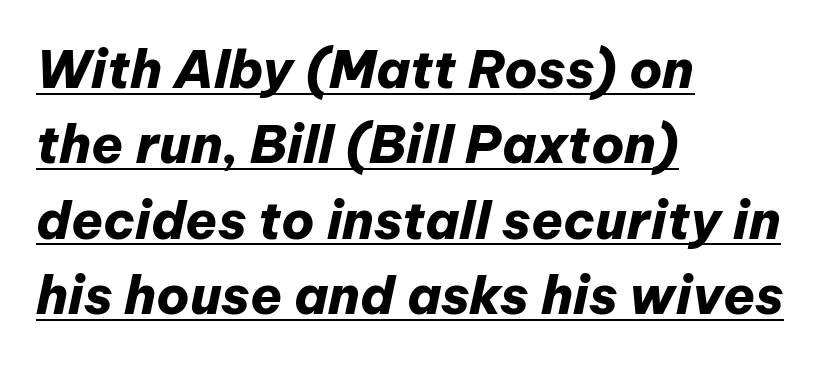
Heavy-handed strokes throughout: this text is bold. Rendered with sloped, italic letterforms. The gaps between neighbouring characters are ordinary and unremarkable. What decoration does the sample have? An underline.
